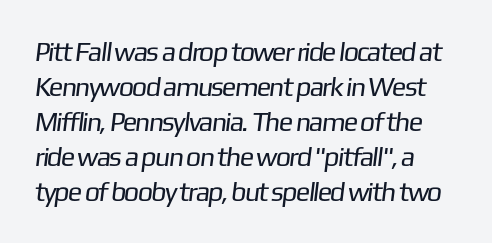
{"bold": "no", "underline": "no", "align": "left", "line_spacing": "normal", "line_spacing_ratio": 1.3, "letter_spacing": "normal", "letter_spacing_em": 0.0, "glyph_px": 27}
